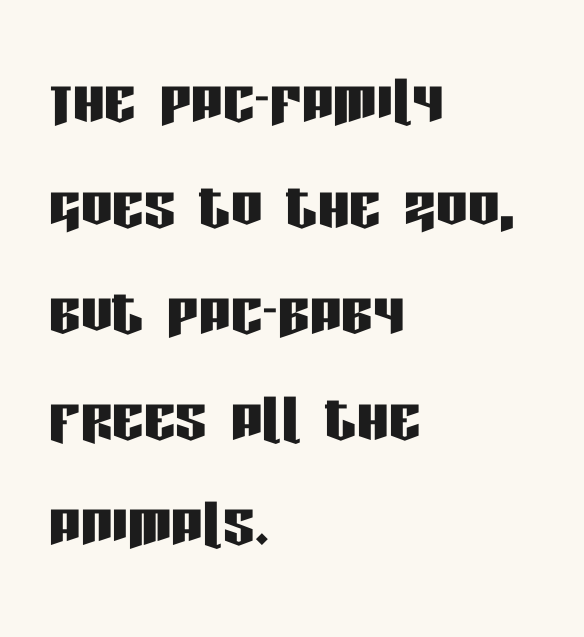
Nobody touched the tracking dial on this one. Italic? Not at all — the glyphs are vertical. No feet cap the strokes, marking this as sans-serif type. No word sits above an underline. A student would call this left alignment; a typographer would say flush left, rag right.
